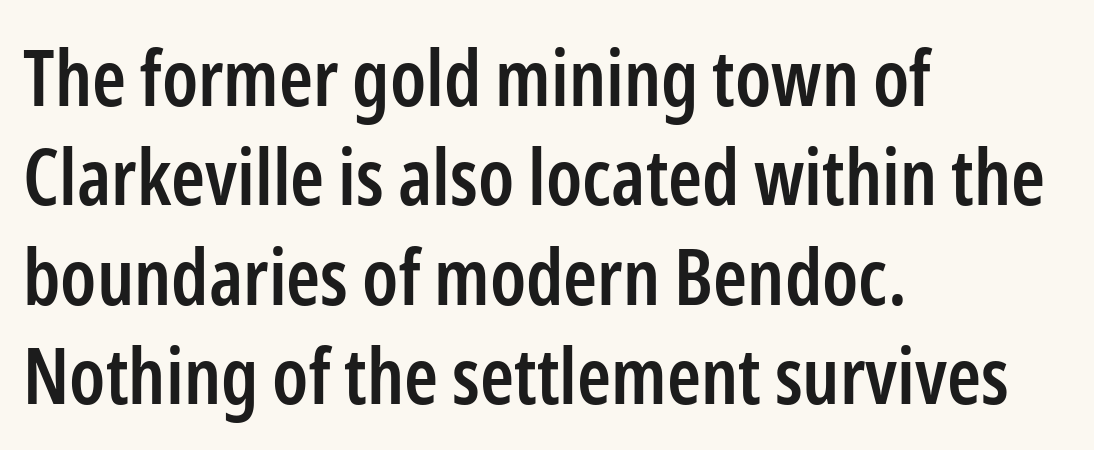
The image shows 77 px semibold, condensed sans-serif type, upright; set left-aligned, normal line spacing (1.29x), normal letter spacing, not underlined; low stroke contrast and a medium x-height.
